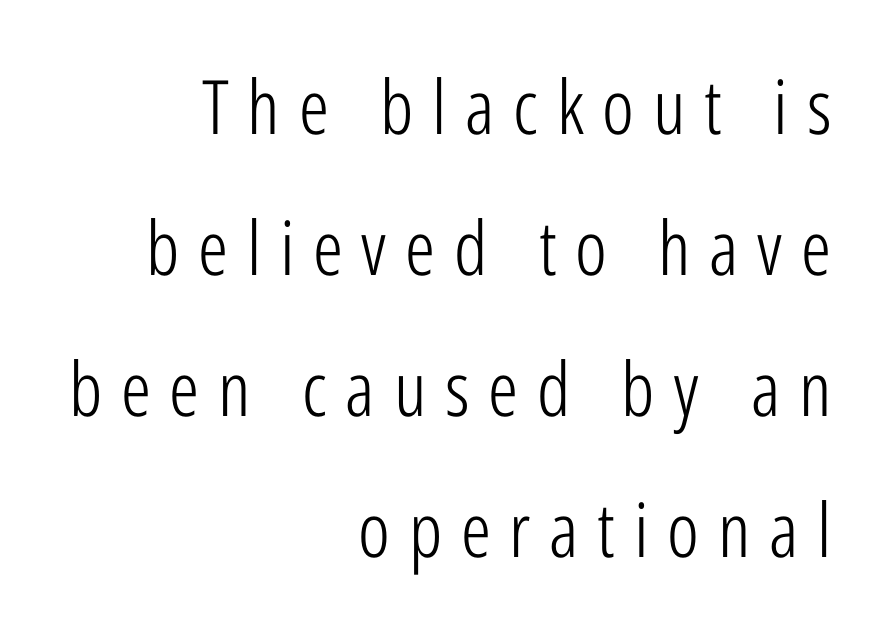
Check the space under the baseline: it is left empty. Short and long lines alike share a common ending point at right. Is this a fixed-width face? No — the glyphs have proportional, varying widths. Stem width sits at or under what a default text font uses. No italicization has been applied; the sample stays upright.
